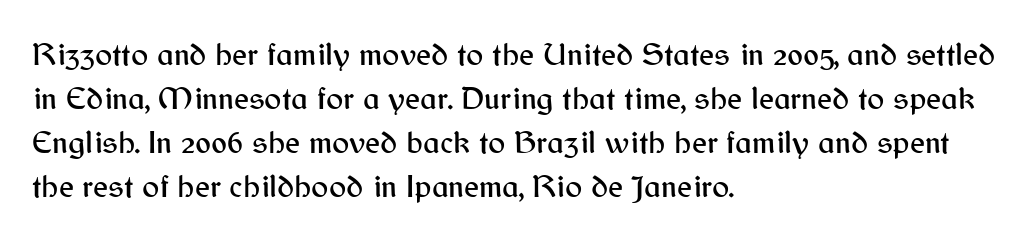
Q: Is the text italic (slanted)? A: No, it is upright.
Q: Is the typeface a serif or a sans-serif typeface? A: Sans-serif.
Q: Is the text underlined? A: No.
Q: How is the paragraph aligned? A: Left-aligned.
Q: Is the spacing between letters normal or unusually wide? A: Normal.
Q: Is the spacing between lines tight, normal or loose? A: Normal.
Q: Width (condensed, normal, or wide)? A: Normal.
Q: Stroke contrast? A: Medium.
Q: x-height? A: Medium.
Q: Monospaced? A: No.
